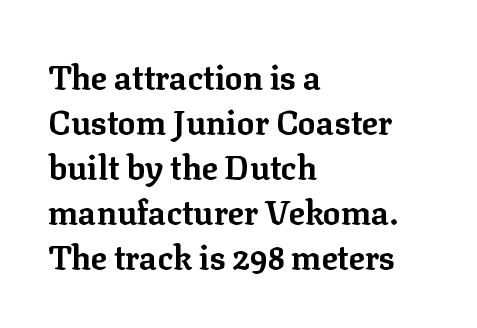
A serif font was chosen for this passage. You could not count columns in this text — the font is proportionally spaced. The ragged edge is on the right, which tells us the setting is flush left. The zone under the glyphs is completely vacant. Italic: no, the glyphs are upright roman.
